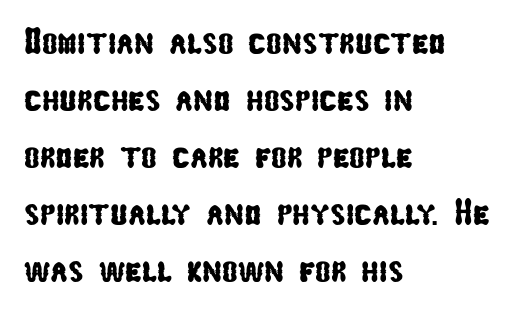
Q: Is the typeface a serif or a sans-serif typeface? A: Sans-serif.
Q: Is the text underlined? A: No.
Q: How is the paragraph aligned? A: Left-aligned.
Q: Is the spacing between letters normal or unusually wide? A: Normal.
Q: Is the spacing between lines tight, normal or loose? A: Normal.
Q: Width (condensed, normal, or wide)? A: Condensed.
Q: Stroke contrast? A: Low.
Q: x-height? A: Medium.
Q: Monospaced? A: No.
